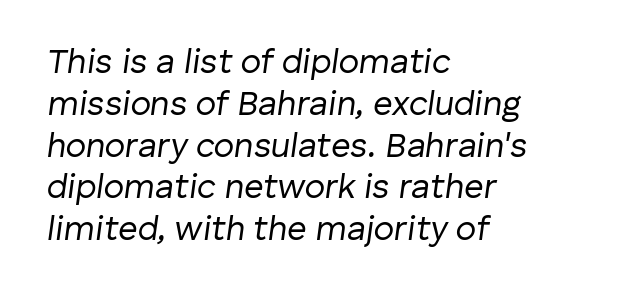
{"italic": "yes", "lean": "right", "slant_degrees": 8, "bold": "no", "weight": "regular", "width": "normal", "stroke_contrast": "low", "x_height": "medium", "monospaced": "no", "underline": "no", "align": "left", "line_spacing_ratio": 1.23, "letter_spacing": "normal", "letter_spacing_em": 0.0, "glyph_px": 34}
